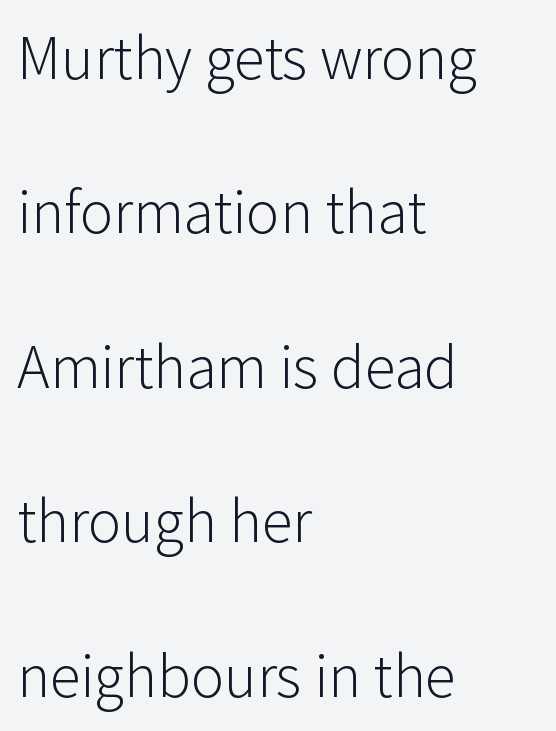
The image shows 62 px light sans-serif type, upright; set left-aligned, loose line spacing (2.49x), normal letter spacing, not underlined; low stroke contrast and a medium x-height.
